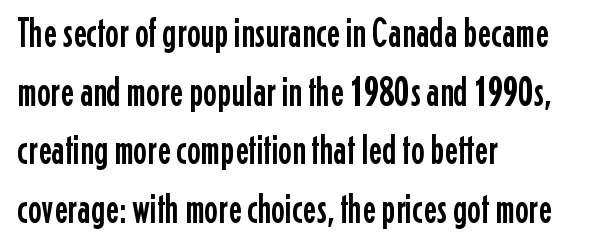
The image shows 41 px condensed sans-serif type, upright; set left-aligned, normal line spacing (1.43x), normal letter spacing, not underlined; low stroke contrast and a medium x-height.
